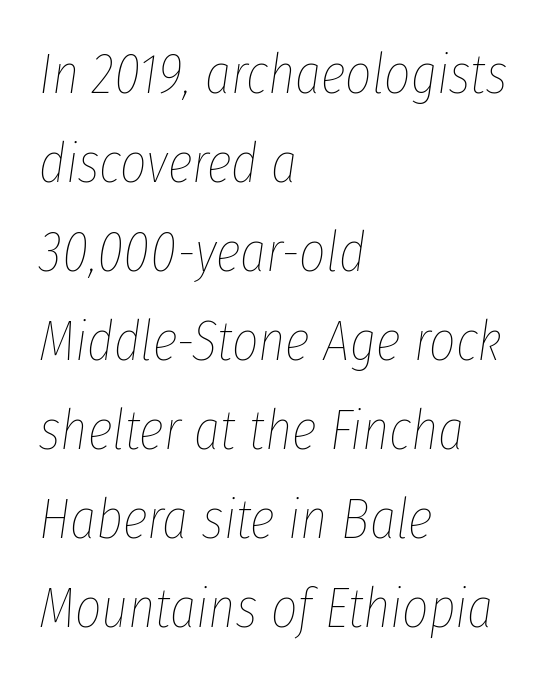
The image shows 57 px thin, condensed type, italic (leaning right); set left-aligned, normal line spacing (1.56x), normal letter spacing, not underlined; low stroke contrast and a medium x-height.
